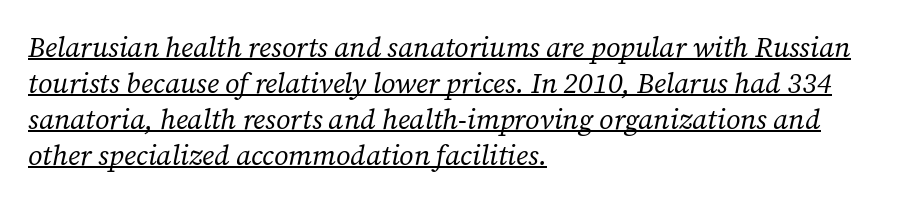
{"serif": "yes", "italic": "yes", "lean": "right", "slant_degrees": 12, "bold": "no", "weight": "regular", "width": "normal", "stroke_contrast": "low", "x_height": "medium", "monospaced": "no", "underline": "yes", "align": "left", "line_spacing": "normal", "line_spacing_ratio": 1.28, "letter_spacing": "normal", "letter_spacing_em": 0.0, "glyph_px": 28}
